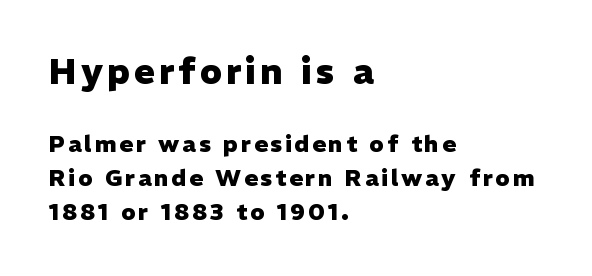
{"serif": "no", "italic": "no", "bold": "yes", "weight": "heavy", "width": "normal", "stroke_contrast": "low", "x_height": "medium", "monospaced": "no", "underline": "no", "align": "left", "line_spacing": "normal", "line_spacing_ratio": 1.48, "larger_block": "first", "size_ratio": 1.52, "glyph_px": 35}
